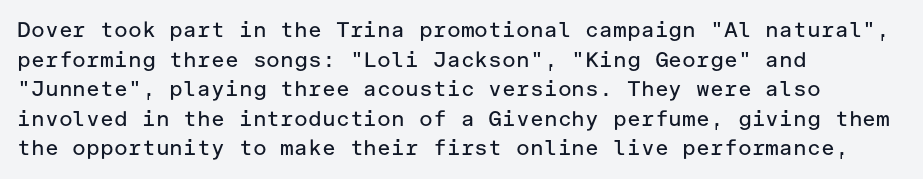
Quick note: underline off. Do the letters lean? They stand straight. The text block is weighted toward the left margin, trailing off unevenly rightward. This rendering leaves character spacing at its baseline value. Vertical spacing — default.
